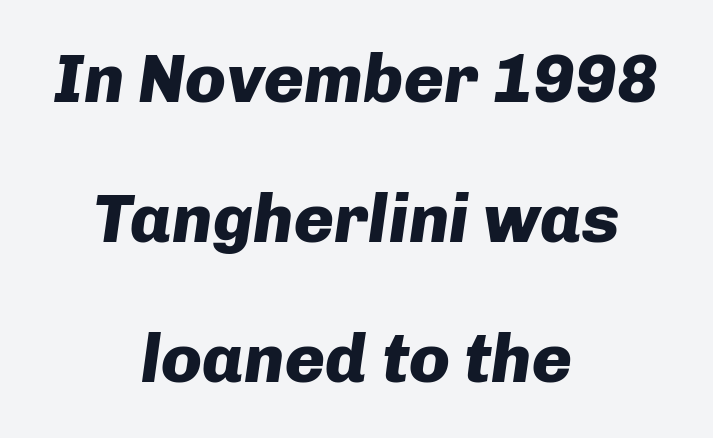
{"italic": "yes", "lean": "right", "slant_degrees": 8, "bold": "yes", "weight": "heavy", "width": "normal", "stroke_contrast": "low", "x_height": "medium", "monospaced": "no", "underline": "no", "align": "center", "line_spacing": "loose", "line_spacing_ratio": 2.06, "letter_spacing": "normal", "letter_spacing_em": 0.0, "glyph_px": 68}
